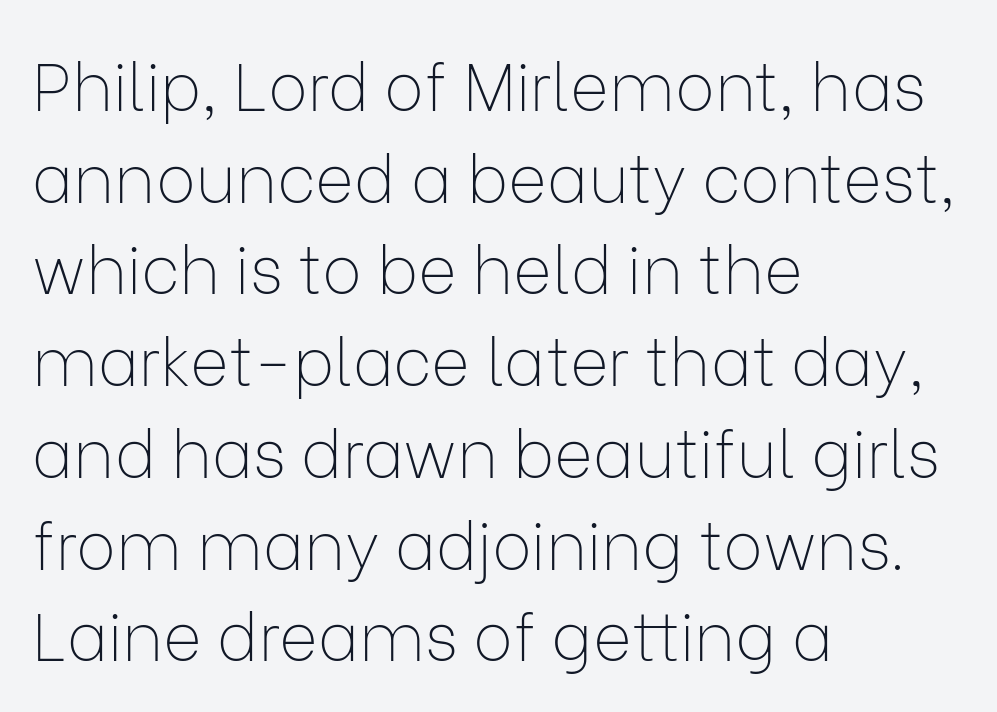
The image shows 66 px thin sans-serif type, upright; set left-aligned, normal line spacing (1.39x), normal letter spacing, not underlined; low stroke contrast and a medium x-height.
